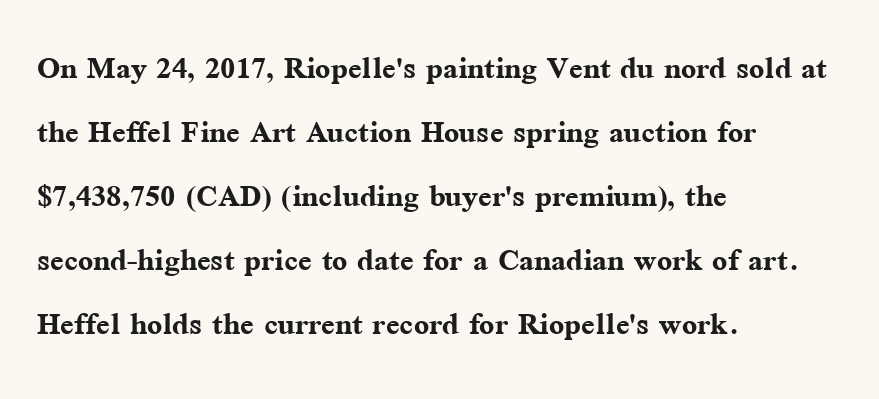
The image shows 40 px semibold serif type, upright; set left-aligned, normal line spacing (1.6x), normal letter spacing, not underlined; medium stroke contrast and a medium x-height.
